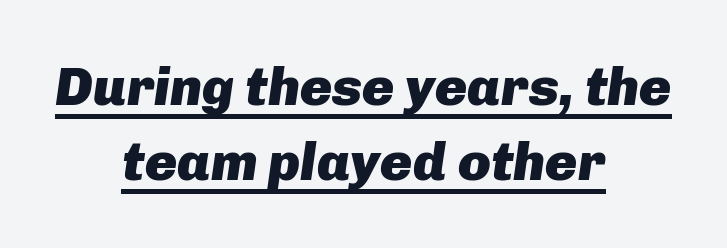
Q: Is the text bold? A: Yes.
Q: Is the text italic (slanted)? A: Yes, it leans right by about 8 degrees.
Q: Is the text underlined? A: Yes.
Q: How is the paragraph aligned? A: Centered.
Q: Is the spacing between letters normal or unusually wide? A: Normal.
Q: Is the spacing between lines tight, normal or loose? A: Normal.
Q: Width (condensed, normal, or wide)? A: Normal.
Q: Stroke contrast? A: Low.
Q: x-height? A: Medium.
Q: Monospaced? A: No.
